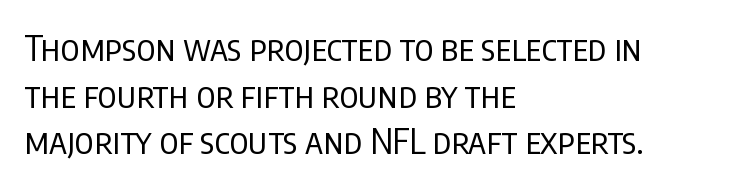
Q: Is the text bold? A: No.
Q: Is the text italic (slanted)? A: No, it is upright.
Q: Is the typeface a serif or a sans-serif typeface? A: Sans-serif.
Q: Is the text underlined? A: No.
Q: How is the paragraph aligned? A: Left-aligned.
Q: Is the spacing between letters normal or unusually wide? A: Normal.
Q: Is the spacing between lines tight, normal or loose? A: Normal.
Q: Width (condensed, normal, or wide)? A: Condensed.
Q: Stroke contrast? A: Low.
Q: x-height? A: Large.
Q: Monospaced? A: No.
